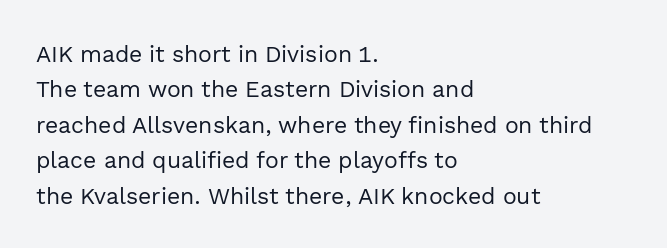
Q: Is the text bold? A: No.
Q: Is the text italic (slanted)? A: No, it is upright.
Q: Is the text underlined? A: No.
Q: How is the paragraph aligned? A: Left-aligned.
Q: Is the spacing between letters normal or unusually wide? A: Normal.
Q: Is the spacing between lines tight, normal or loose? A: Normal.
